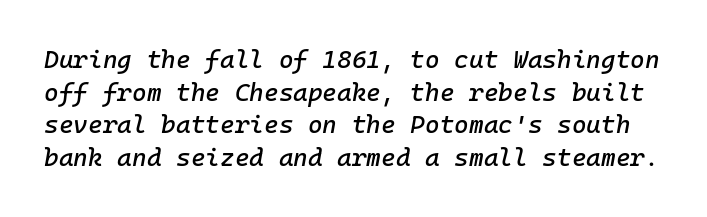
The image shows 25 px text type, italic (leaning right); set normal line spacing (1.31x), normal letter spacing, not underlined.
